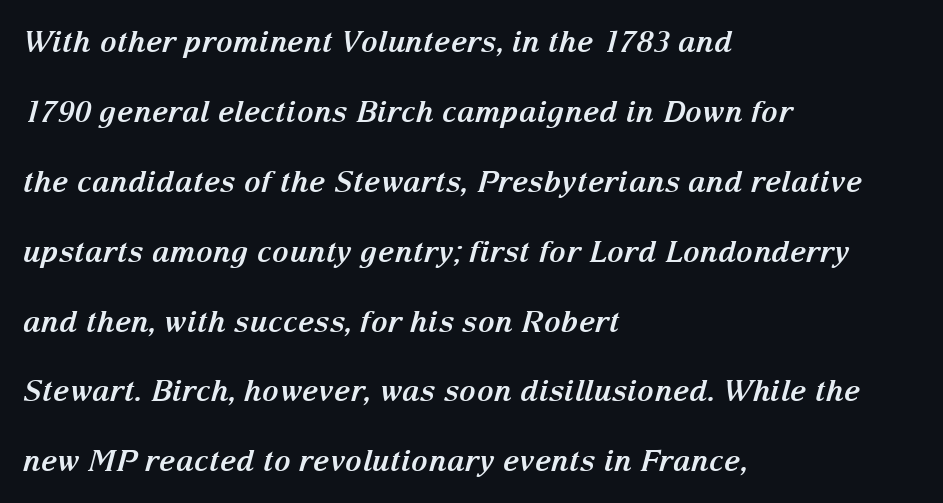
{"serif": "yes", "italic": "yes", "lean": "right", "slant_degrees": 15, "bold": "yes", "weight": "bold", "width": "normal", "stroke_contrast": "medium", "x_height": "medium", "monospaced": "no", "underline": "no", "align": "left", "line_spacing": "loose", "line_spacing_ratio": 2.41, "letter_spacing": "normal", "letter_spacing_em": 0.0, "glyph_px": 29}
